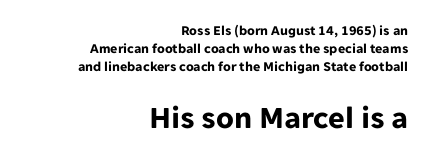
Font category for this specimen: sans-serif. A typesetter would call this proportional, since set widths differ per character. Which margin do the lines hug? The right one — the left edge is uneven. Between one letter and the next there's only the usual sliver of space.
